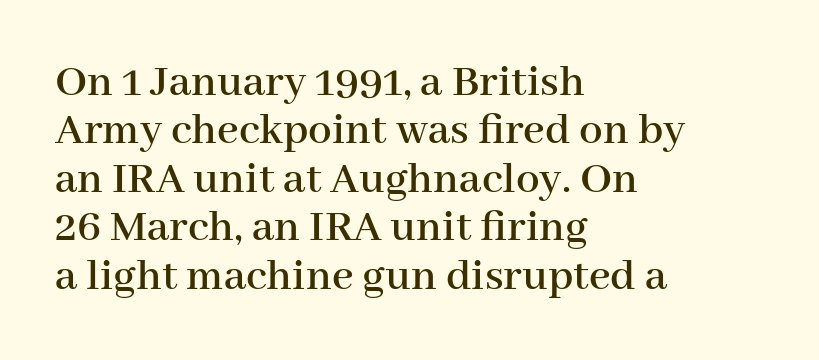
Q: Is the text italic (slanted)? A: No, it is upright.
Q: Is the typeface a serif or a sans-serif typeface? A: Serif.
Q: Is the text underlined? A: No.
Q: How is the paragraph aligned? A: Left-aligned.
Q: Is the spacing between letters normal or unusually wide? A: Normal.
Q: Is the spacing between lines tight, normal or loose? A: Tight.
Q: Width (condensed, normal, or wide)? A: Normal.
Q: Stroke contrast? A: High.
Q: x-height? A: Medium.
Q: Monospaced? A: No.
